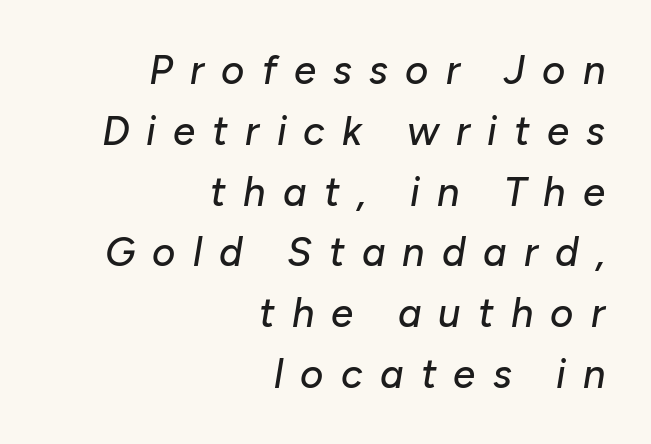
{"italic": "yes", "lean": "right", "slant_degrees": 10, "width": "normal", "stroke_contrast": "low", "x_height": "medium", "monospaced": "no", "underline": "no", "align": "right", "line_spacing": "normal", "line_spacing_ratio": 1.52, "letter_spacing": "wide", "letter_spacing_em": 0.43, "glyph_px": 40}
